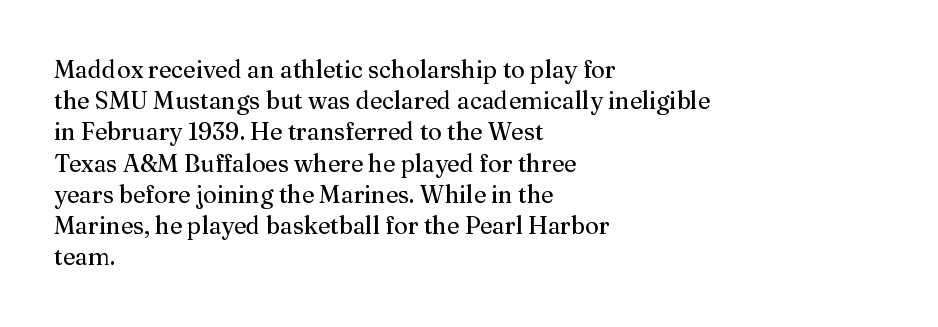
The ragged edge is on the right, which tells us the setting is flush left. The passage shown is not underscored anywhere. These lines were composed using upright roman letters. This sample uses plain, unmodified letter spacing. Reading down the column, the eye jumps a familiar distance to each next line.
